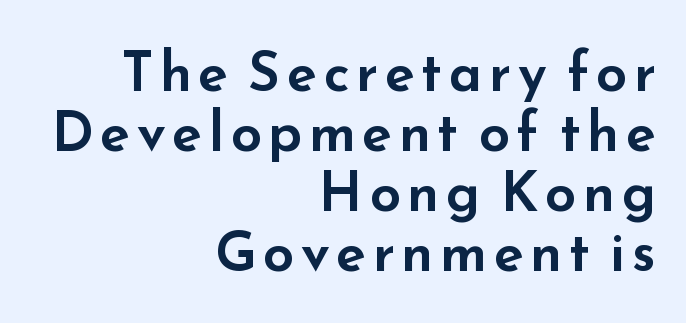
The image shows 55 px wide sans-serif type, upright; set right-aligned, tight line spacing (1.09x), not underlined; low stroke contrast and a small x-height.
